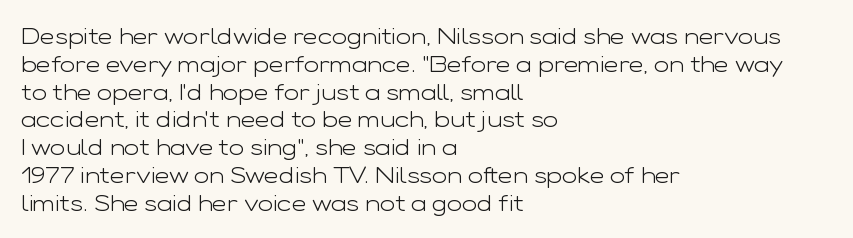
Italic: no, the glyphs are upright roman. Typeset ragged right — the left edge is the straight one. The gaps between neighbouring characters are ordinary and unremarkable. No letter is thick-stroked: the sample isn't bold. Lines of text with bare space underneath.
